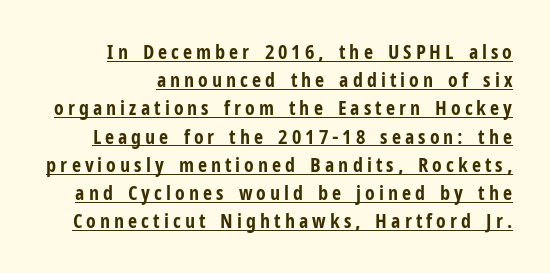
Q: Is the text bold? A: Yes.
Q: Is the text italic (slanted)? A: No, it is upright.
Q: Is the text underlined? A: Yes.
Q: Is the spacing between letters normal or unusually wide? A: Unusually wide.
Q: Is the spacing between lines tight, normal or loose? A: Normal.
